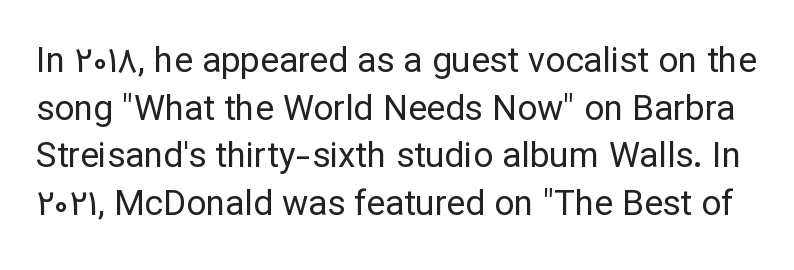
The line texture is even and compact thanks to regular tracking. The strokes carry an ordinary text weight at most. In terms of posture, this sample is upright. Varying glyph widths throughout — classic text-font behaviour. You can tell from the bare stems that sans-serif type was used. The words here are not underlined.
